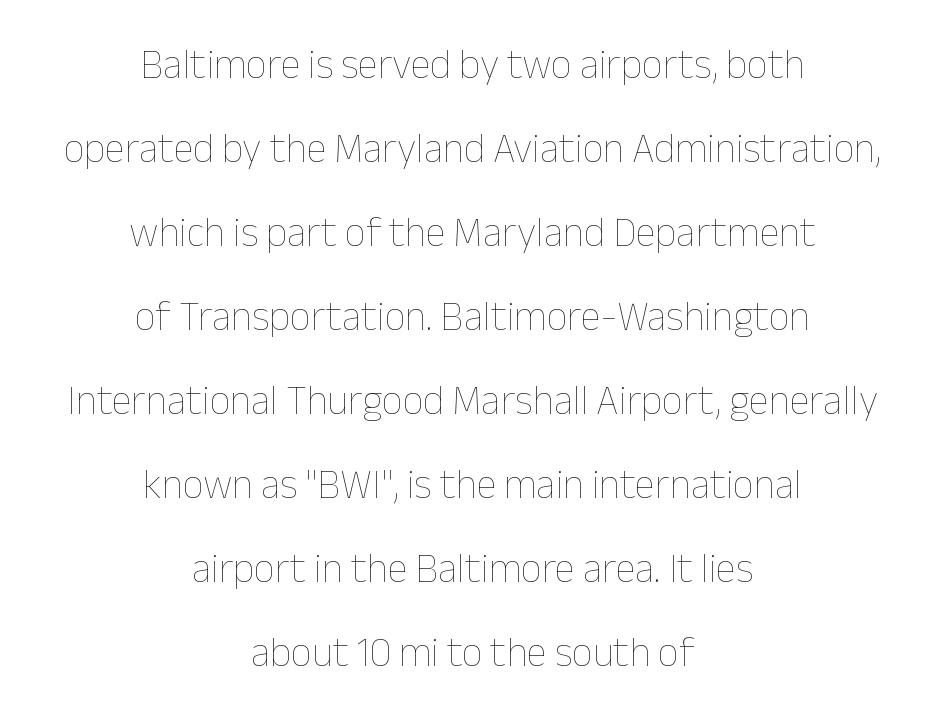
Is there much room between lines? Yes — plenty of vertical air separates them. Italic: no, the glyphs are upright roman. The tracking reads as untouched default to a designer's eye. Horizontally, the lines are justified to the midpoint only. Weight: not bold — regular or lighter.
